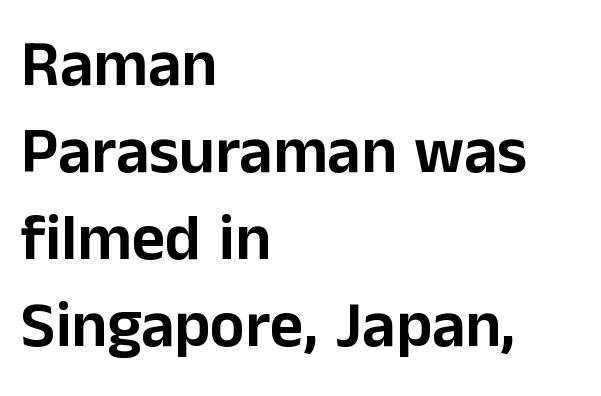
Q: Is the text italic (slanted)? A: No, it is upright.
Q: Is the typeface a serif or a sans-serif typeface? A: Sans-serif.
Q: Is the text underlined? A: No.
Q: How is the paragraph aligned? A: Left-aligned.
Q: Is the spacing between letters normal or unusually wide? A: Normal.
Q: Is the spacing between lines tight, normal or loose? A: Normal.
Q: Width (condensed, normal, or wide)? A: Normal.
Q: Stroke contrast? A: Low.
Q: x-height? A: Medium.
Q: Monospaced? A: No.
